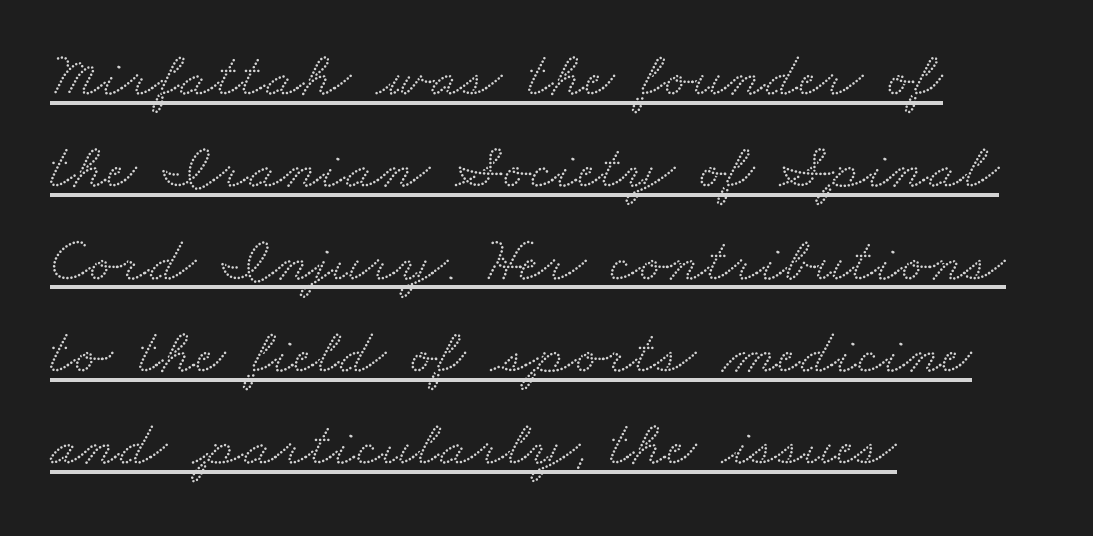
The image shows 65 px wide serif type; set left-aligned, normal line spacing (1.42x), normal letter spacing, underlined; medium stroke contrast and a small x-height.
